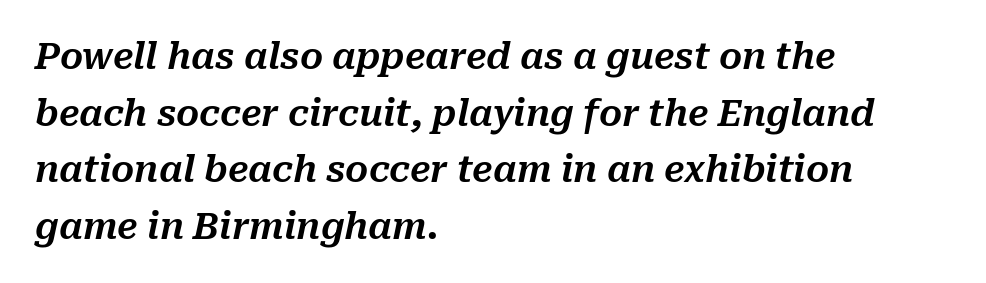
{"italic": "yes", "lean": "right", "slant_degrees": 10, "width": "normal", "stroke_contrast": "medium", "x_height": "medium", "monospaced": "no", "underline": "no", "align": "left", "line_spacing": "normal", "line_spacing_ratio": 1.57, "letter_spacing": "normal", "letter_spacing_em": 0.0, "glyph_px": 36}
